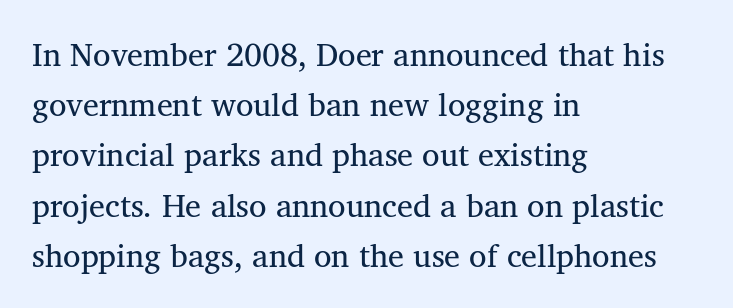
{"serif": "yes", "italic": "no", "bold": "no", "weight": "regular", "width": "normal", "stroke_contrast": "medium", "x_height": "medium", "monospaced": "no", "underline": "no", "align": "left", "line_spacing": "normal", "line_spacing_ratio": 1.57, "letter_spacing": "normal", "letter_spacing_em": 0.0, "glyph_px": 32}
